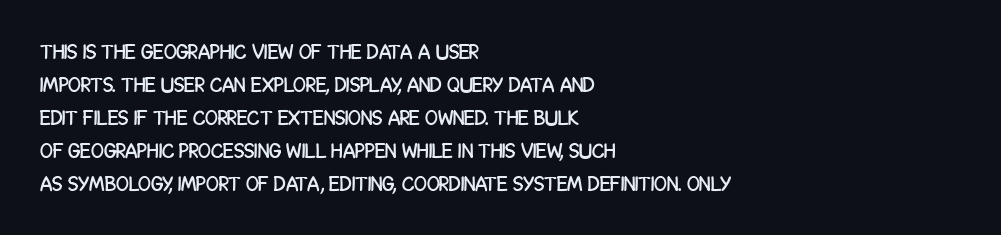
Do the letters lean? They stand straight. You could call the tracking neutral — neither tight nor loose. The passage shown is not underscored anywhere. The ragged edge is on the right, which tells us the setting is flush left. Students, observe: this is what conventionally led text looks like.
